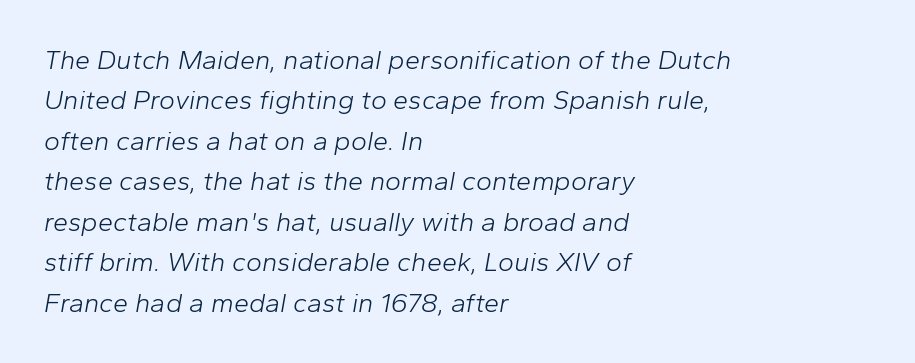
{"italic": "yes", "lean": "right", "slant_degrees": 10, "bold": "no", "underline": "no", "align": "left", "line_spacing": "normal", "line_spacing_ratio": 1.5, "letter_spacing": "normal", "letter_spacing_em": 0.0, "glyph_px": 27}
